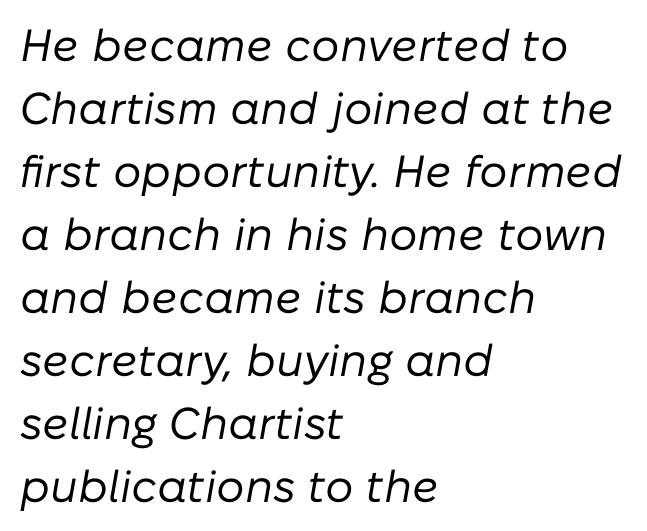
Q: Is the text bold? A: No.
Q: Is the text italic (slanted)? A: Yes, it leans right by about 10 degrees.
Q: Is the text underlined? A: No.
Q: How is the paragraph aligned? A: Left-aligned.
Q: Is the spacing between letters normal or unusually wide? A: Normal.
Q: Is the spacing between lines tight, normal or loose? A: Normal.
Q: Width (condensed, normal, or wide)? A: Normal.
Q: Stroke contrast? A: Low.
Q: x-height? A: Medium.
Q: Monospaced? A: No.
